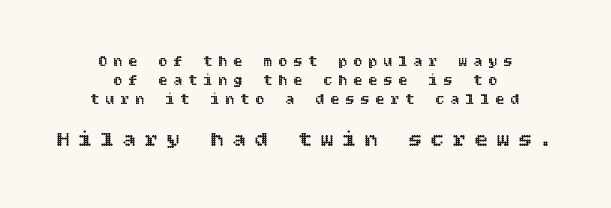
Leading matches the norm, producing a regular column. The passage shown is not underscored anywhere. Do the letters lean? They stand straight. Display-style spreading of the glyphs; the letterfit is very open. Caption: multi-line text, centered on the measure.
